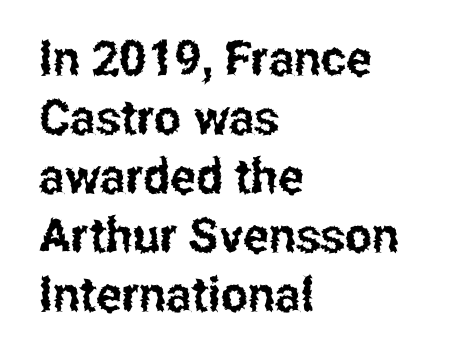
The letterforms sit shoulder to shoulder at normal distance. Does the copy run flush right? No — it runs flush left. Type without underlining. Here the designer chose a conventional face with non-uniform glyph widths. When letters stand straight like this, we call the style roman or upright.
